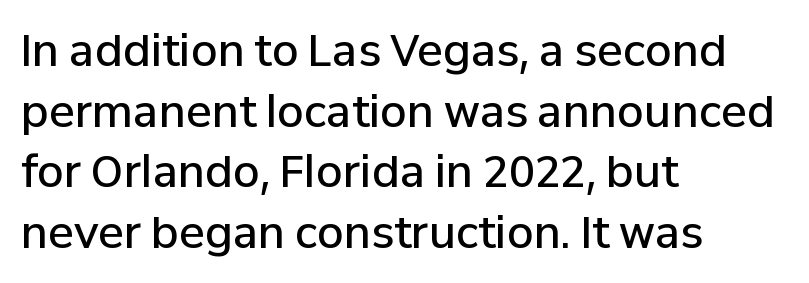
The image shows 43 px semibold sans-serif type, upright; set left-aligned, normal line spacing (1.41x), normal letter spacing, not underlined; low stroke contrast and a medium x-height.
